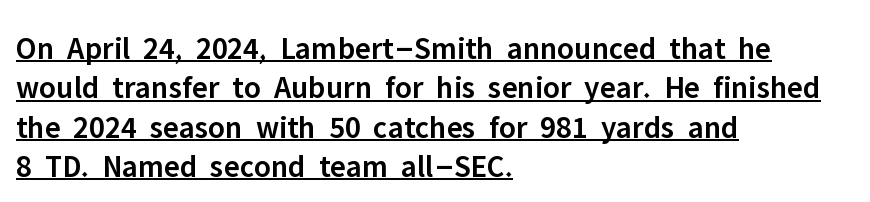
The image shows 32 px semibold sans-serif type, upright; set left-aligned, line spacing 1.23x, normal letter spacing, underlined; low stroke contrast and a medium x-height.
